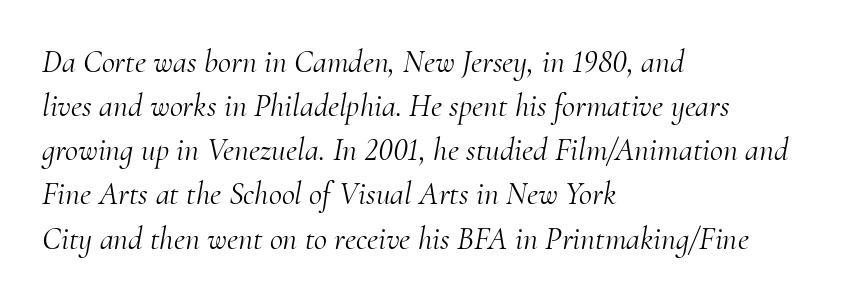
Q: Is the text bold? A: No.
Q: Is the text italic (slanted)? A: Yes, it leans right by about 10 degrees.
Q: Is the typeface a serif or a sans-serif typeface? A: Serif.
Q: Is the text underlined? A: No.
Q: How is the paragraph aligned? A: Left-aligned.
Q: Is the spacing between letters normal or unusually wide? A: Normal.
Q: Is the spacing between lines tight, normal or loose? A: Normal.
Q: Width (condensed, normal, or wide)? A: Normal.
Q: Stroke contrast? A: Medium.
Q: x-height? A: Small.
Q: Monospaced? A: No.
